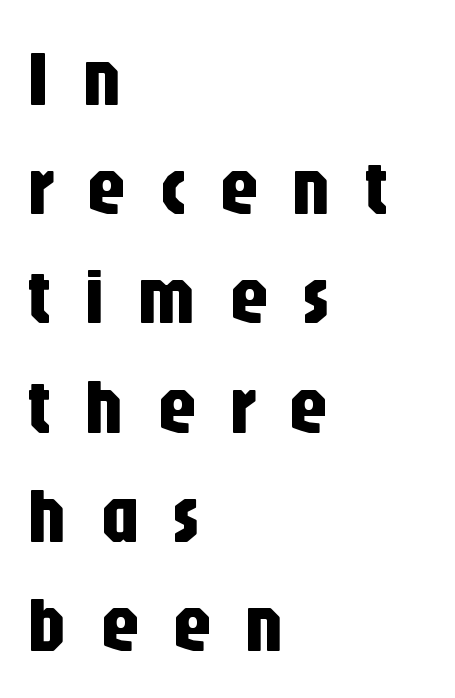
The image shows 78 px condensed sans-serif type, upright; set left-aligned, normal line spacing (1.4x), unusually wide letter spacing (+0.42 em), not underlined; low stroke contrast and a large x-height.
